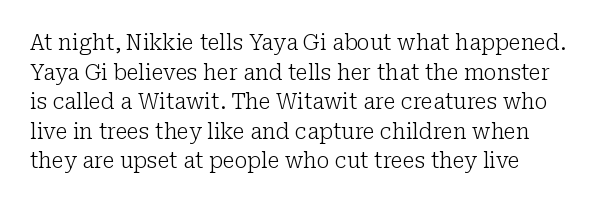
A typesetter would call this leading conventional body-copy spacing. In terms of letterspacing, this is plain default setting. Upright lettering throughout. The area under the type is left untouched. Bold? No — there's no thickening of the strokes.
